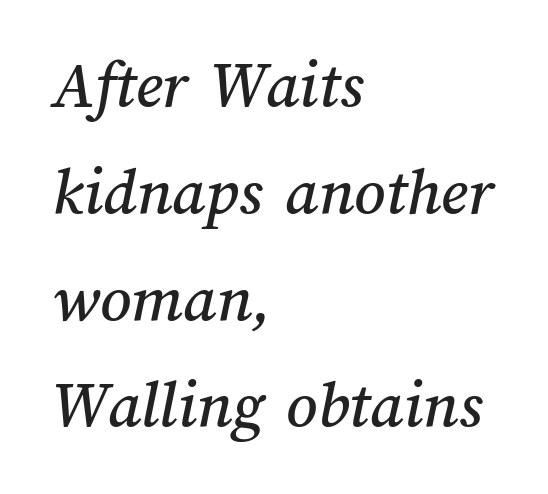
The image shows 68 px text type; set left-aligned, normal line spacing (1.57x), normal letter spacing, not underlined; medium stroke contrast and a medium x-height.
